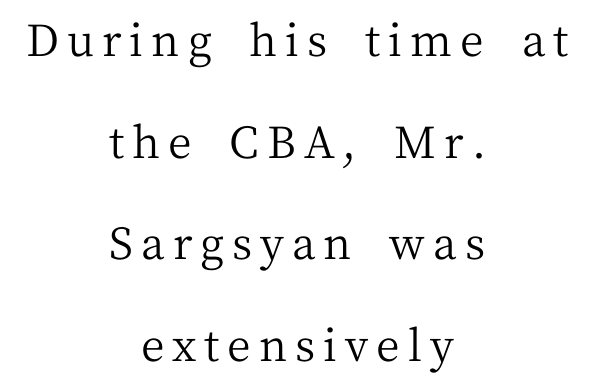
The zone under the glyphs is completely vacant. The type family on display is of the serif kind. Looks like regular typesetting: each glyph gets only the width it needs. The font sits on the lighter half of the weight spectrum, regular included. Leftover space on each line is divided equally before and after the words.
